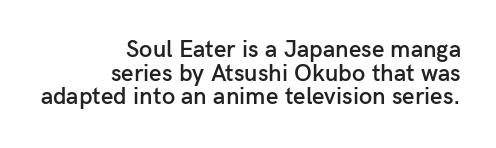
The passage shown is semibold, sitting just below true bold. Quick note: underline off. Each word holds together tightly as a unit, with standard inter-letter gaps. The letters stand upright; this is a roman face. Students, observe: this is what under-led, compact text looks like. The lines in this sample share a right terminus and differ only in where they begin.
